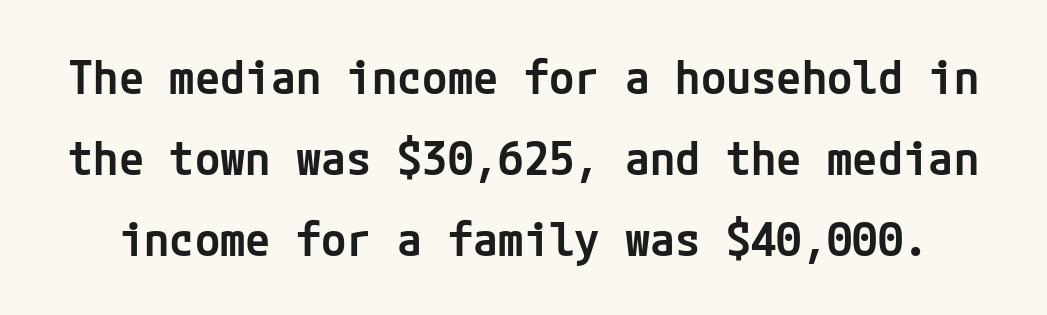
Posture: straight, roman, zero tilt. A fair bit of extra ink — the face is semibold, not bold. The face used here is rendered with its standard letterfit. Underline: absent.
